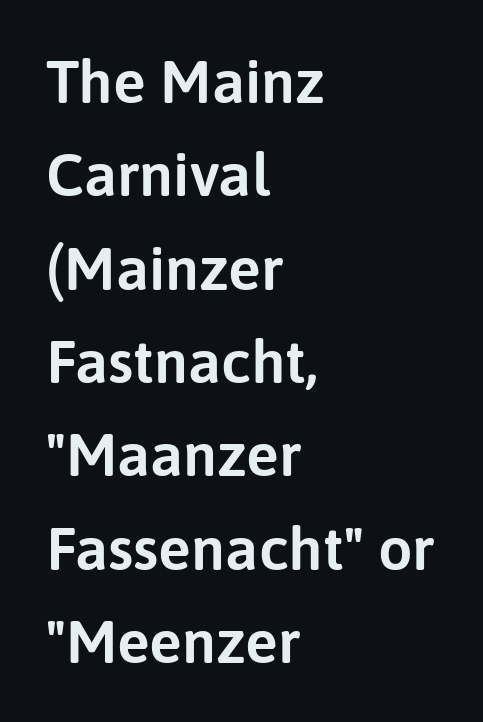
{"serif": "no", "italic": "no", "width": "normal", "stroke_contrast": "low", "x_height": "medium", "monospaced": "no", "underline": "no", "align": "left", "line_spacing": "normal", "line_spacing_ratio": 1.53, "letter_spacing": "normal", "letter_spacing_em": 0.0, "glyph_px": 61}
